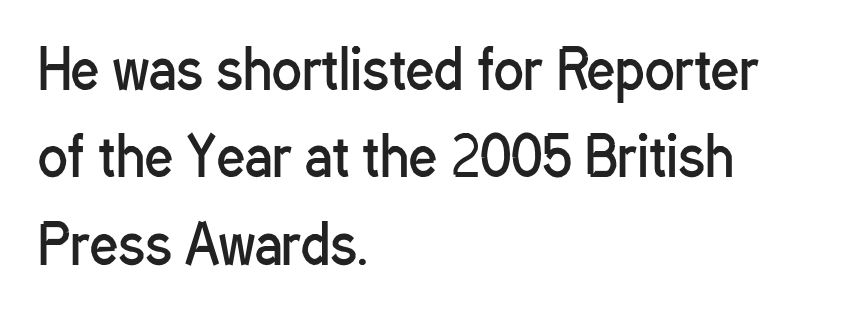
{"serif": "no", "italic": "no", "bold": "no", "weight": "regular", "width": "condensed", "stroke_contrast": "low", "x_height": "medium", "monospaced": "no", "underline": "no", "align": "left", "line_spacing": "normal", "line_spacing_ratio": 1.59, "letter_spacing": "normal", "letter_spacing_em": 0.0, "glyph_px": 55}
